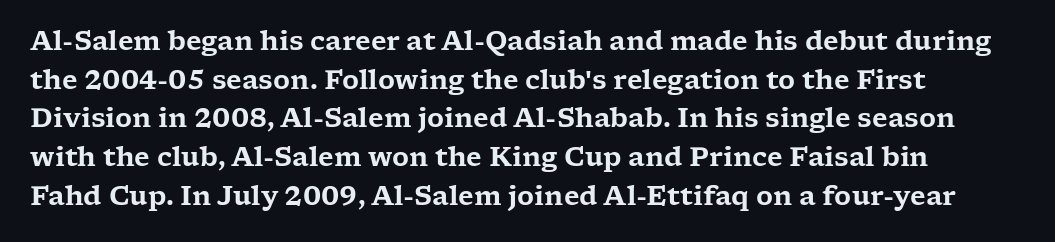
The image shows 26 px text type, upright; set normal line spacing (1.49x), normal letter spacing, not underlined.
